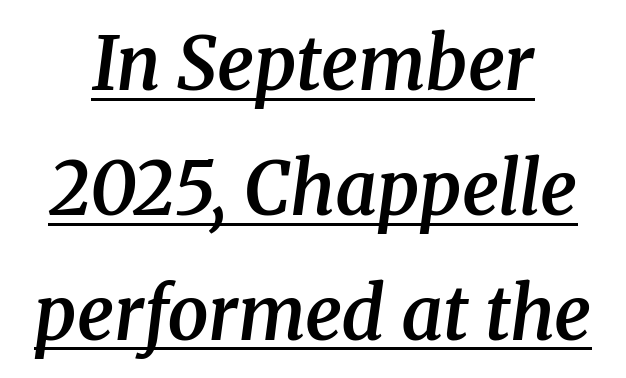
The typesetting leans somewhat heavy: a semibold. Is this a fixed-width face? No — the glyphs have proportional, varying widths. Alignment: centered. An italicized treatment has been applied to the whole sample. Underlined type.
